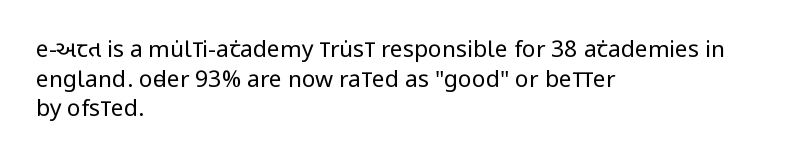
{"italic": "no", "bold": "no", "underline": "no", "align": "left", "line_spacing": "normal", "line_spacing_ratio": 1.29, "letter_spacing": "normal", "letter_spacing_em": 0.0, "glyph_px": 23}
